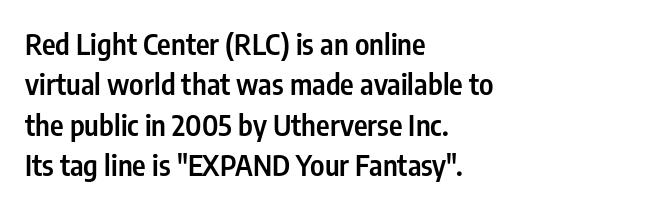
The image shows 29 px semibold, condensed sans-serif type, upright; set left-aligned, normal line spacing (1.39x), normal letter spacing, not underlined; low stroke contrast and a medium x-height.
